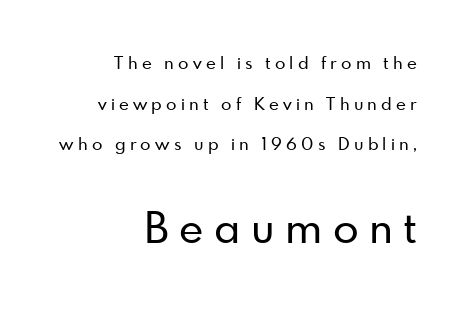
Posture: upright roman. This sample trades compactness for vertical openness between lines. Are there feet on the stems? There aren't — it's a sans. The rag falls on the left side of this text block.
